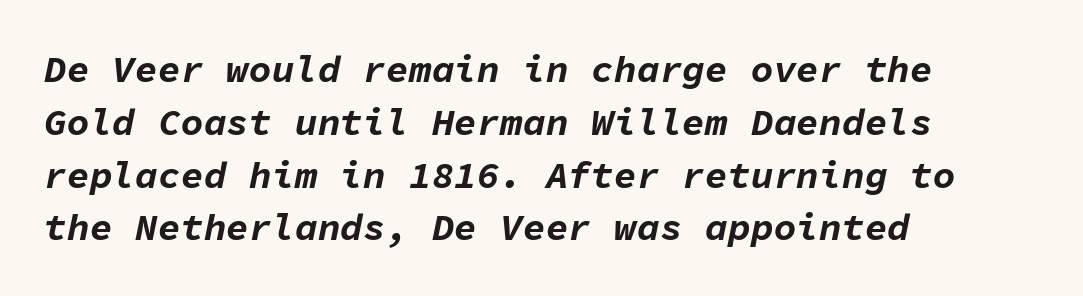
{"italic": "yes", "lean": "right", "slant_degrees": 11, "bold": "yes", "weight": "bold", "width": "normal", "stroke_contrast": "low", "x_height": "medium", "monospaced": "yes", "underline": "no", "align": "left", "line_spacing": "normal", "line_spacing_ratio": 1.39, "letter_spacing": "normal", "letter_spacing_em": 0.0, "glyph_px": 38}
